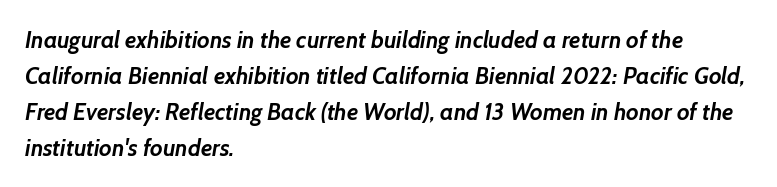
Q: Is the text bold? A: Yes.
Q: Is the text underlined? A: No.
Q: How is the paragraph aligned? A: Left-aligned.
Q: Is the spacing between letters normal or unusually wide? A: Normal.
Q: Is the spacing between lines tight, normal or loose? A: Normal.
